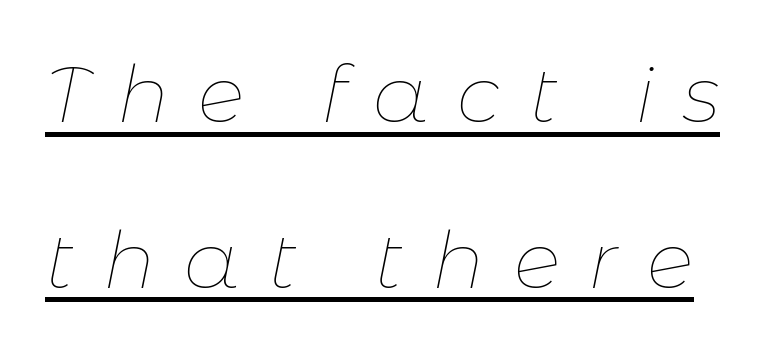
{"italic": "yes", "lean": "right", "slant_degrees": 11, "bold": "no", "weight": "thin", "width": "normal", "stroke_contrast": "low", "x_height": "medium", "monospaced": "no", "underline": "yes", "line_spacing": "loose", "line_spacing_ratio": 2.1, "letter_spacing": "wide", "letter_spacing_em": 0.36, "glyph_px": 79}
